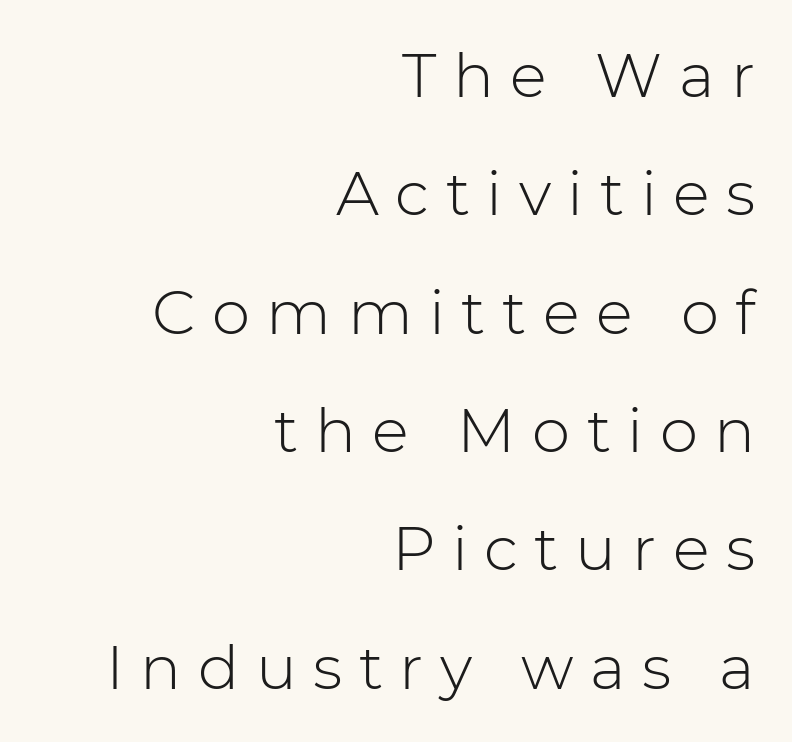
The image shows 61 px light sans-serif type, upright; set right-aligned, loose line spacing (1.94x), unusually wide letter spacing (+0.27 em), not underlined; low stroke contrast and a medium x-height.
